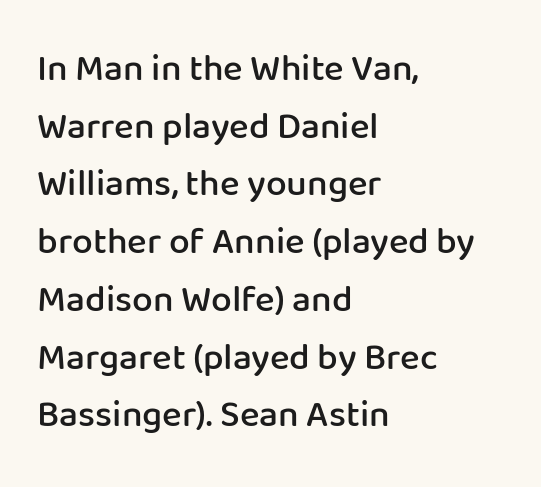
{"serif": "no", "italic": "no", "bold": "semi", "weight": "semibold", "width": "normal", "stroke_contrast": "low", "x_height": "medium", "monospaced": "no", "underline": "no", "align": "left", "line_spacing": "normal", "line_spacing_ratio": 1.56, "letter_spacing": "normal", "letter_spacing_em": 0.0, "glyph_px": 37}
